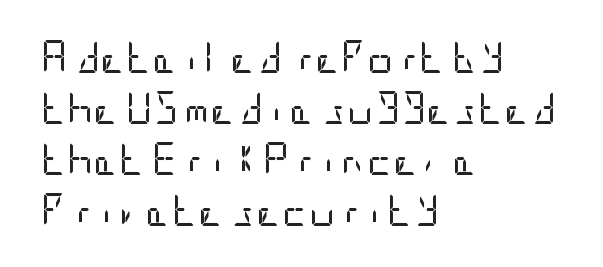
Compared with typical paragraphs, the rows here are spaced about the same. Tracking value appears to be zero — textbook default spacing. Where is the straight margin? On the left. Font category for this specimen: sans-serif. No letter is thick-stroked: the sample isn't bold. Plain, unruled lines of type.
